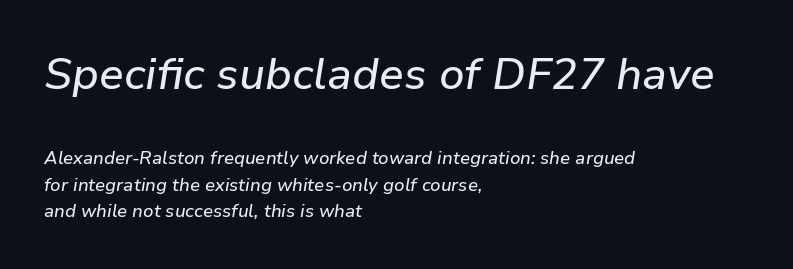
Here the designer chose a conventional face with non-uniform glyph widths. Typesetter's note — upper block bumped up in size, lower block left smaller. Notice how the passage keeps a crisp vertical edge on the left only. Posture: slanted. Inter-character spacing is left at the font's built-in metrics. Regarding leading, the lines here are spaced in the standard way.
